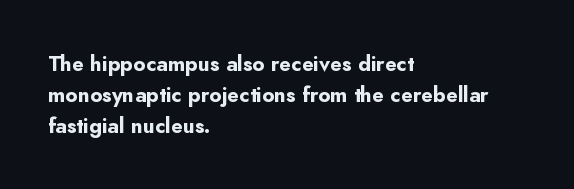
{"italic": "no", "bold": "yes", "underline": "no", "align": "left", "line_spacing": "normal", "line_spacing_ratio": 1.47, "letter_spacing": "normal", "letter_spacing_em": 0.0, "glyph_px": 21}
